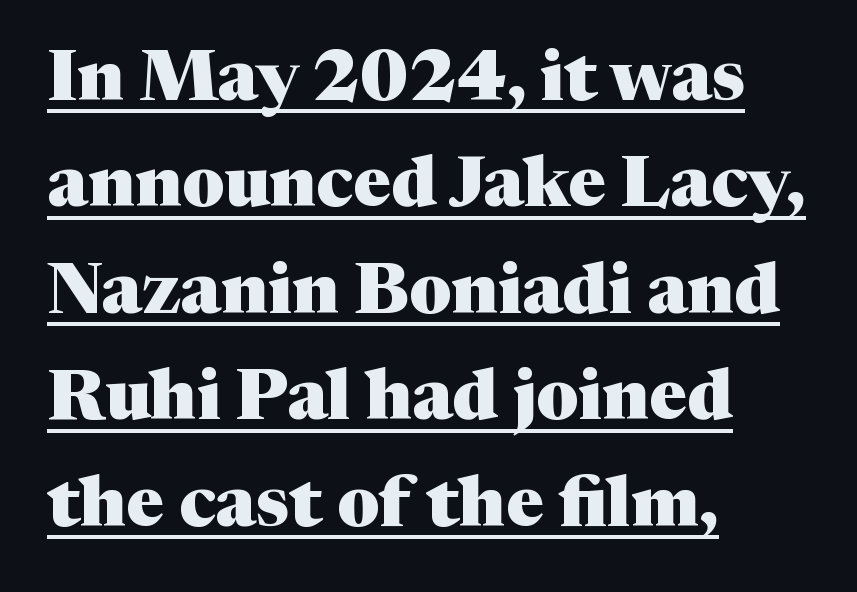
Successive baselines arrive at the customary interval. The text block is weighted toward the left margin, trailing off unevenly rightward. The typesetting leans heavy: a genuine bold. The type sits square on the baseline with zero lean. Nothing unusual about the tracking: characters are spaced as the font intends. Each letter keeps its own natural width here, so spacing adapts to shape.
